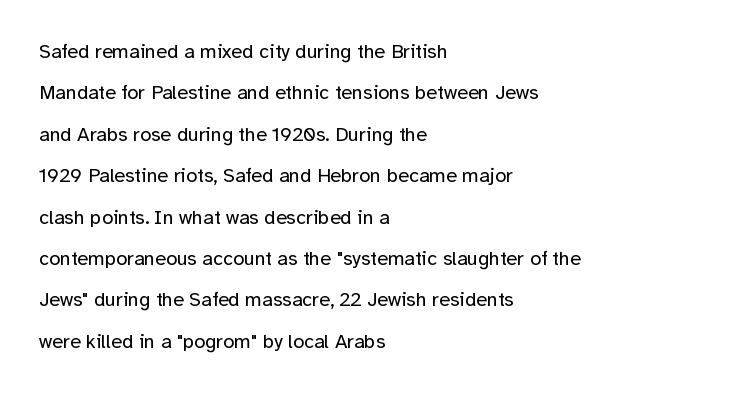
The image shows 20 px text type, upright; set left-aligned, loose line spacing (2.07x), normal letter spacing, not underlined.
